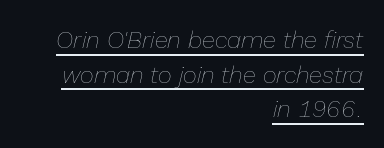
{"italic": "yes", "lean": "right", "slant_degrees": 13, "bold": "no", "underline": "yes", "align": "right", "line_spacing": "normal", "line_spacing_ratio": 1.44, "letter_spacing": "normal", "letter_spacing_em": 0.0, "glyph_px": 24}
